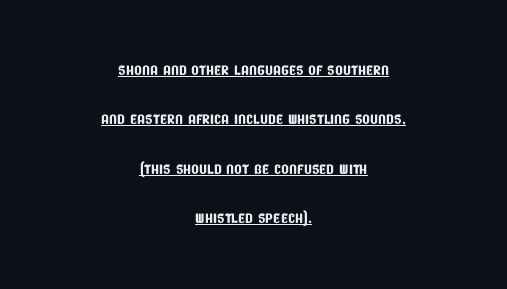
The image shows 20 px text type; set centered, loose line spacing (2.47x), normal letter spacing, underlined.
